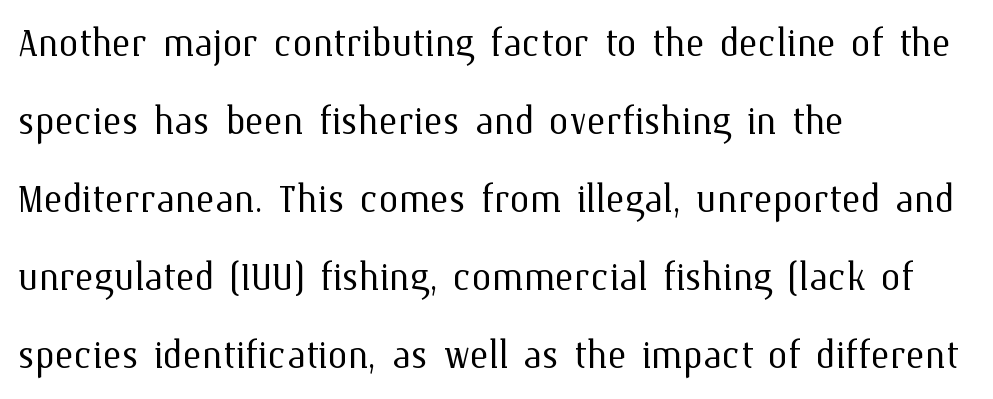
Q: Is the text bold? A: No.
Q: Is the text italic (slanted)? A: No, it is upright.
Q: Is the text underlined? A: No.
Q: How is the paragraph aligned? A: Left-aligned.
Q: Is the spacing between letters normal or unusually wide? A: Normal.
Q: Is the spacing between lines tight, normal or loose? A: Normal.
Q: Width (condensed, normal, or wide)? A: Normal.
Q: Stroke contrast? A: Medium.
Q: x-height? A: Medium.
Q: Monospaced? A: No.
